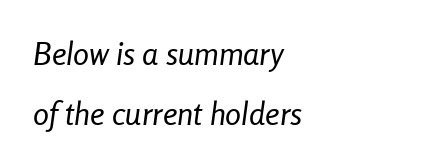
{"italic": "yes", "lean": "right", "slant_degrees": 8, "bold": "no", "weight": "regular", "width": "condensed", "stroke_contrast": "low", "x_height": "medium", "monospaced": "no", "underline": "no", "align": "left", "line_spacing_ratio": 1.89, "letter_spacing": "normal", "letter_spacing_em": 0.0, "glyph_px": 32}
